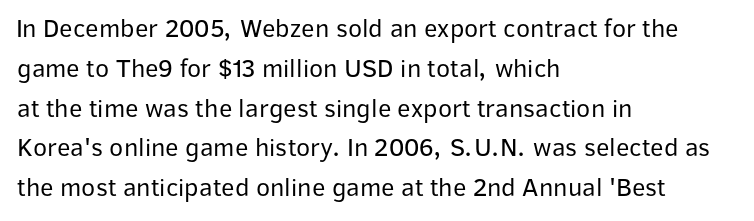
Nobody touched the tracking dial on this one. Line starts are locked; line ends wander. The block of text has a typical density, with ordinary space between rows. The glyphs are unaccompanied by any horizontal stroke below them. Notice how the stems are strictly vertical — no italics here. These glyphs show unthickened strokes, regular width or finer.
